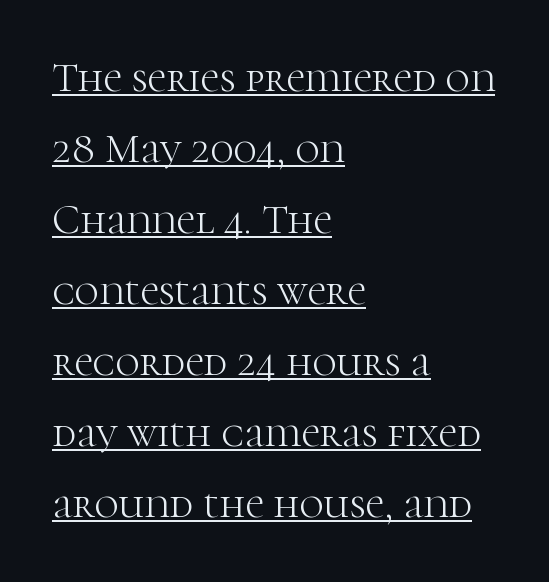
{"serif": "yes", "italic": "no", "bold": "no", "weight": "light", "width": "normal", "stroke_contrast": "high", "x_height": "medium", "monospaced": "no", "underline": "yes", "align": "left", "line_spacing": "normal", "line_spacing_ratio": 1.69, "letter_spacing": "normal", "letter_spacing_em": 0.0, "glyph_px": 42}
